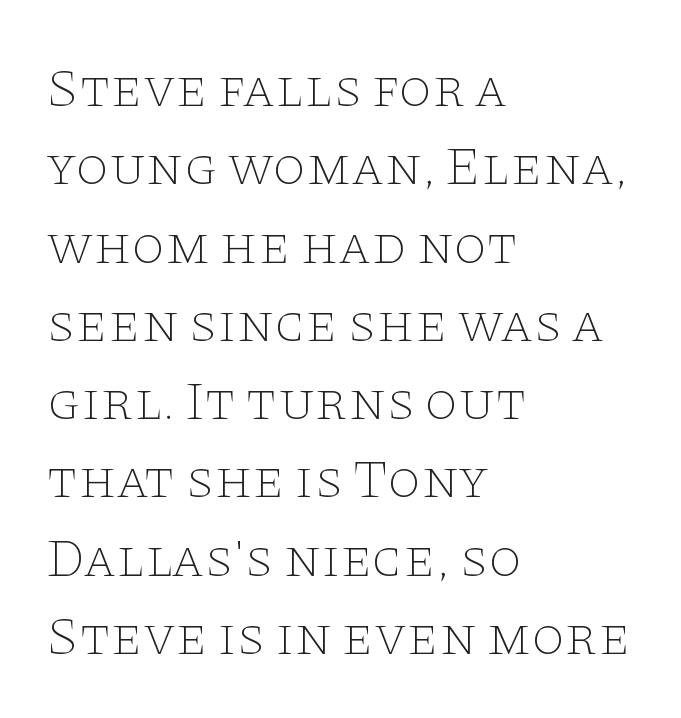
The image shows 54 px thin, wide serif type, upright; set left-aligned, normal line spacing (1.45x), normal letter spacing, not underlined; low stroke contrast and a large x-height.
